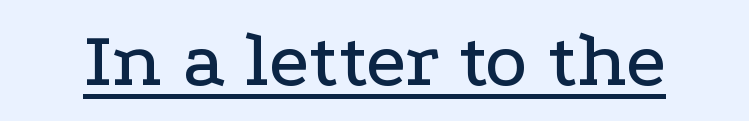
{"serif": "yes", "italic": "no", "width": "wide", "stroke_contrast": "low", "x_height": "medium", "monospaced": "no", "underline": "yes", "letter_spacing": "normal", "letter_spacing_em": 0.0, "glyph_px": 80}
